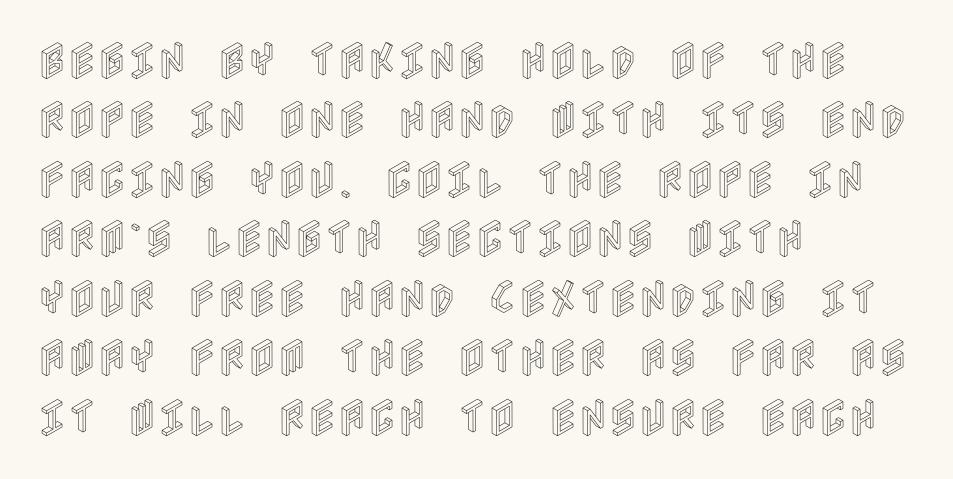
The image shows 41 px condensed type, upright; set left-aligned, normal line spacing (1.45x), normal letter spacing, not underlined; a large x-height.
